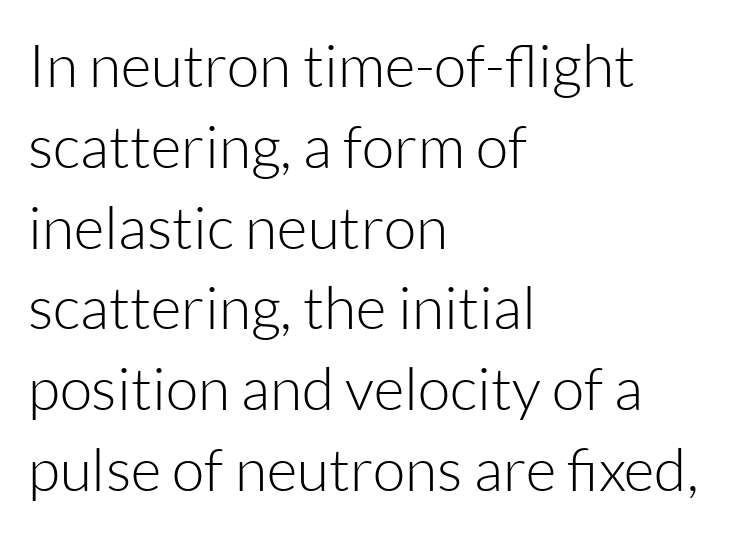
The image shows 59 px light sans-serif type, upright; set left-aligned, normal line spacing (1.37x), normal letter spacing, not underlined; low stroke contrast and a medium x-height.
